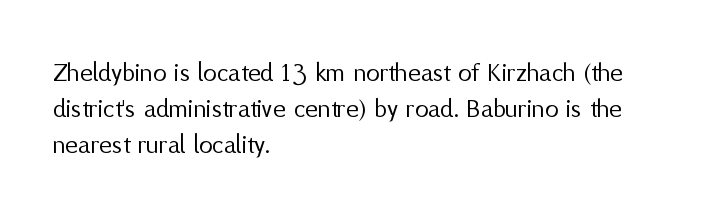
Q: Is the text bold? A: No.
Q: Is the text italic (slanted)? A: No, it is upright.
Q: Is the text underlined? A: No.
Q: How is the paragraph aligned? A: Left-aligned.
Q: Is the spacing between letters normal or unusually wide? A: Normal.
Q: Is the spacing between lines tight, normal or loose? A: Normal.
